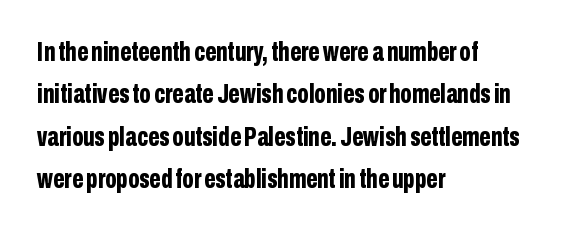
The axis of the letterforms is exactly vertical. The passage is arranged the way most books set body copy — flush left. Beneath every word, the page is bare. Summary of weight: heavy, a full bold. In terms of leading, this rendering sits right in the middle.
